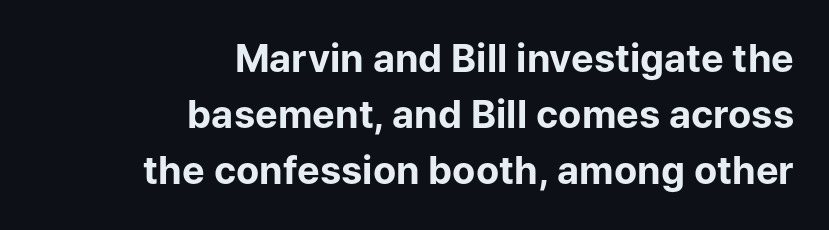
Q: Is the text bold? A: Yes.
Q: Is the text italic (slanted)? A: No, it is upright.
Q: Is the typeface a serif or a sans-serif typeface? A: Sans-serif.
Q: Is the text underlined? A: No.
Q: How is the paragraph aligned? A: Right-aligned.
Q: Is the spacing between letters normal or unusually wide? A: Normal.
Q: Is the spacing between lines tight, normal or loose? A: Normal.
Q: Width (condensed, normal, or wide)? A: Normal.
Q: Stroke contrast? A: Low.
Q: x-height? A: Medium.
Q: Monospaced? A: No.
